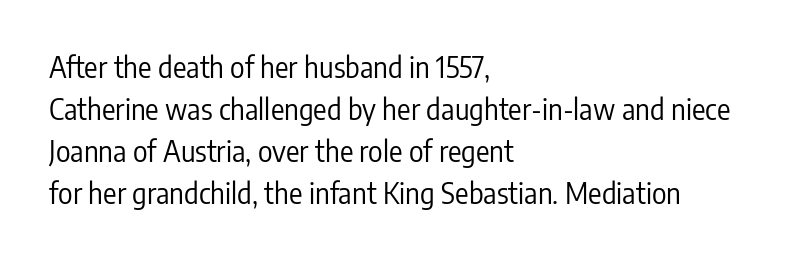
Line starts are locked; line ends wander. Ink coverage per letter is moderate at most. Look at the tracking — it's just the regular setting, nothing added. Summary of vertical rhythm: regular, with standard interline spacing.
